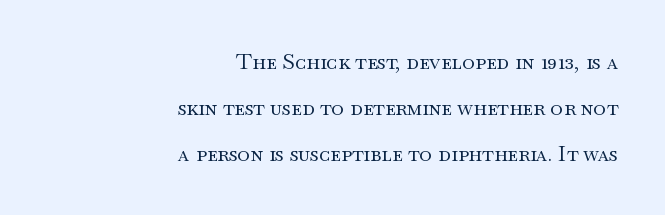
Posture: vertical. Is the stroke heavy? The answer is a plain regular-or-lighter. Quick note: interline space is abundant. The face used here is rendered with its standard letterfit.
